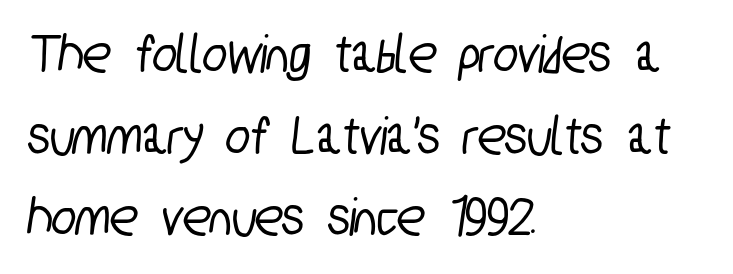
Q: Is the typeface a serif or a sans-serif typeface? A: Sans-serif.
Q: Is the text underlined? A: No.
Q: How is the paragraph aligned? A: Left-aligned.
Q: Is the spacing between letters normal or unusually wide? A: Normal.
Q: Is the spacing between lines tight, normal or loose? A: Normal.
Q: Width (condensed, normal, or wide)? A: Condensed.
Q: Stroke contrast? A: Low.
Q: x-height? A: Medium.
Q: Monospaced? A: No.
